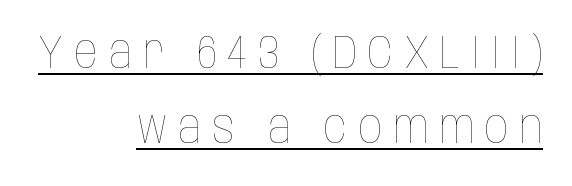
Q: Is the text bold? A: No.
Q: Is the text italic (slanted)? A: No, it is upright.
Q: Is the text underlined? A: Yes.
Q: How is the paragraph aligned? A: Right-aligned.
Q: Is the spacing between letters normal or unusually wide? A: Unusually wide.
Q: Is the spacing between lines tight, normal or loose? A: Normal.
Q: Width (condensed, normal, or wide)? A: Condensed.
Q: Stroke contrast? A: Low.
Q: x-height? A: Large.
Q: Monospaced? A: No.
